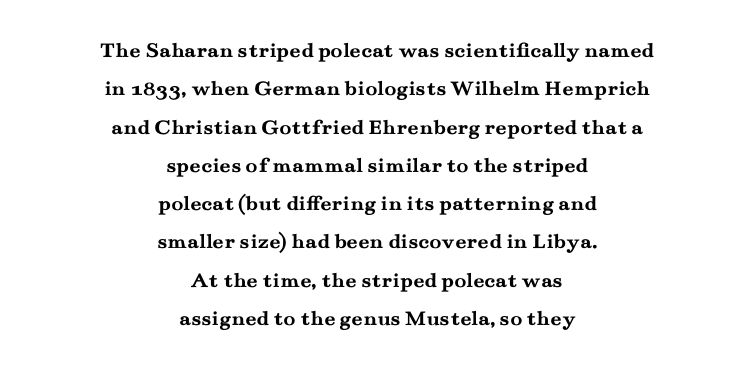
{"italic": "no", "bold": "yes", "underline": "no", "align": "center", "line_spacing_ratio": 1.74, "letter_spacing": "normal", "letter_spacing_em": 0.0, "glyph_px": 22}
